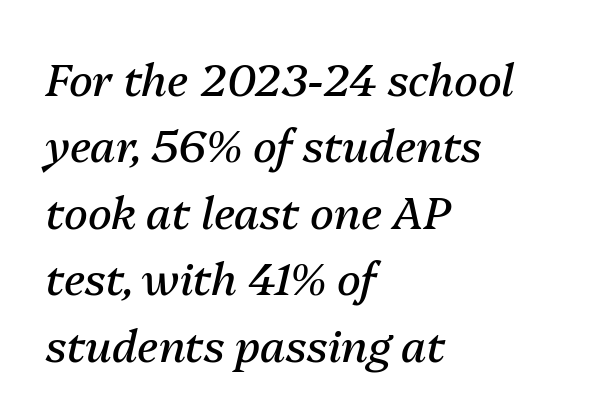
One glance says typical: line gaps are just what's usual. Slanted lettering throughout. Look at the tracking — it's just the regular setting, nothing added. This rendering features lettering with no underline. Proportional: the letters do not fall into vertical columns. If you drew a ruler down the left edge, every line would touch it.
